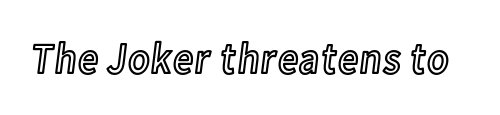
Q: Is the text italic (slanted)? A: Yes.
Q: Is the text underlined? A: No.
Q: Is the spacing between letters normal or unusually wide? A: Normal.
Q: Width (condensed, normal, or wide)? A: Condensed.
Q: x-height? A: Medium.
Q: Monospaced? A: No.
